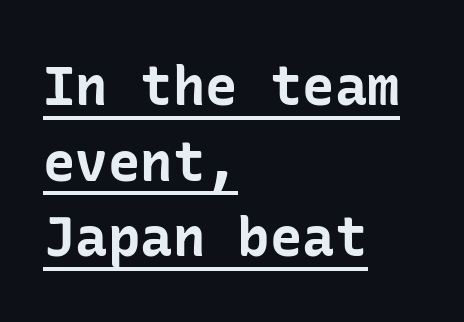
{"serif": "no", "italic": "no", "bold": "yes", "weight": "bold", "width": "normal", "stroke_contrast": "low", "x_height": "medium", "underline": "yes", "align": "left", "line_spacing": "normal", "line_spacing_ratio": 1.4, "letter_spacing": "normal", "letter_spacing_em": 0.0, "glyph_px": 54}
